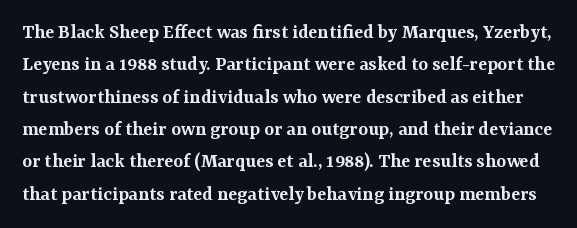
A bit beefed up — I'd call it semibold rather than bold. Nope, not italic — everything's standing straight. Rows of type keep a routine distance in the vertical direction. The glyphs are unaccompanied by any horizontal stroke below them. Look at the tracking — it's just the regular setting, nothing added.
